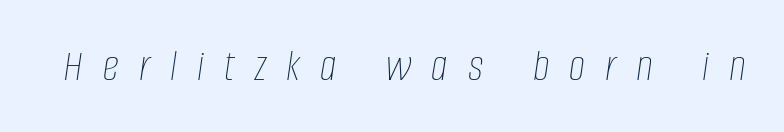
The baseline area is clear. There's an unmistakable incline to the writing here. Bold? No — there's no thickening of the strokes. The letters advance in unequal steps, a hallmark of proportional type. The type is letterspaced generously, with wide tracking.
